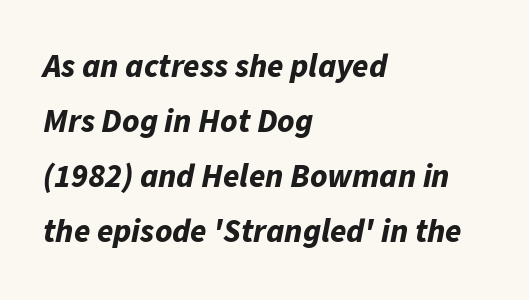
Every character sits at an angle, as italics do. Chunky letters — that's bold for sure. The space between consecutive lines is moderate. Letter spacing: default.
